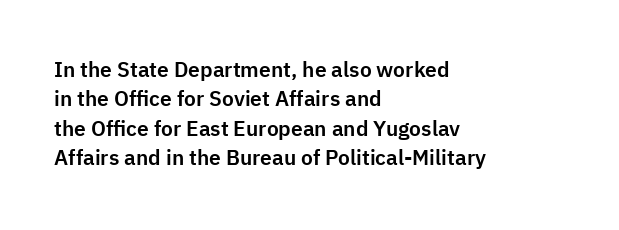
If you drew a ruler down the left edge, every line would touch it. The foot of each line stays bare and open. What's the leading like? Ordinary, nothing unusual. The axis of the letterforms is exactly vertical. Observe the ordinary spacing: letters are neighbours, not strangers.
